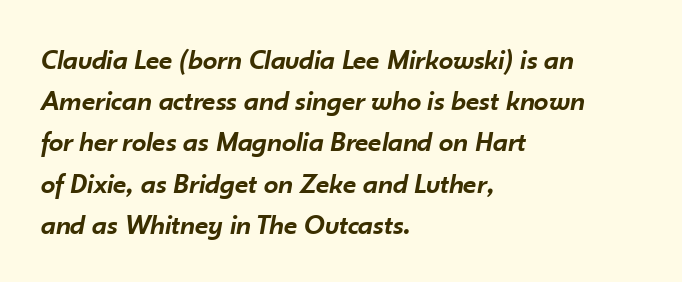
Q: Is the text bold? A: Semi-bold.
Q: Is the text italic (slanted)? A: Yes, it leans right by about 10 degrees.
Q: Is the text underlined? A: No.
Q: How is the paragraph aligned? A: Left-aligned.
Q: Is the spacing between letters normal or unusually wide? A: Normal.
Q: Is the spacing between lines tight, normal or loose? A: Normal.
Q: Width (condensed, normal, or wide)? A: Normal.
Q: Stroke contrast? A: Low.
Q: x-height? A: Small.
Q: Monospaced? A: No.
